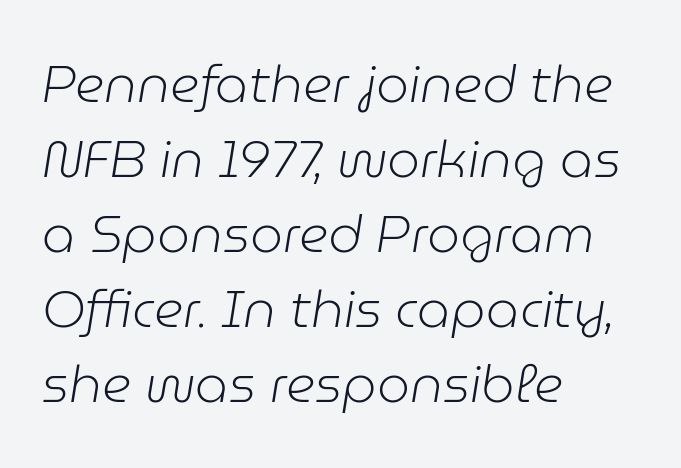
Is this a fixed-width face? No — the glyphs have proportional, varying widths. The type is set solid horizontally, with unmodified tracking. Descender tails drop into unmarked territory. In CSS terms this would be text-align: left.
